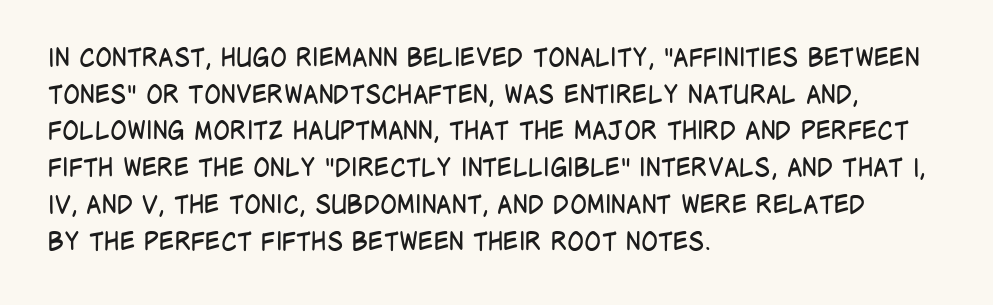
Q: Is the text bold? A: No.
Q: Is the text italic (slanted)? A: No, it is upright.
Q: Is the text underlined? A: No.
Q: How is the paragraph aligned? A: Left-aligned.
Q: Is the spacing between letters normal or unusually wide? A: Normal.
Q: Is the spacing between lines tight, normal or loose? A: Normal.
